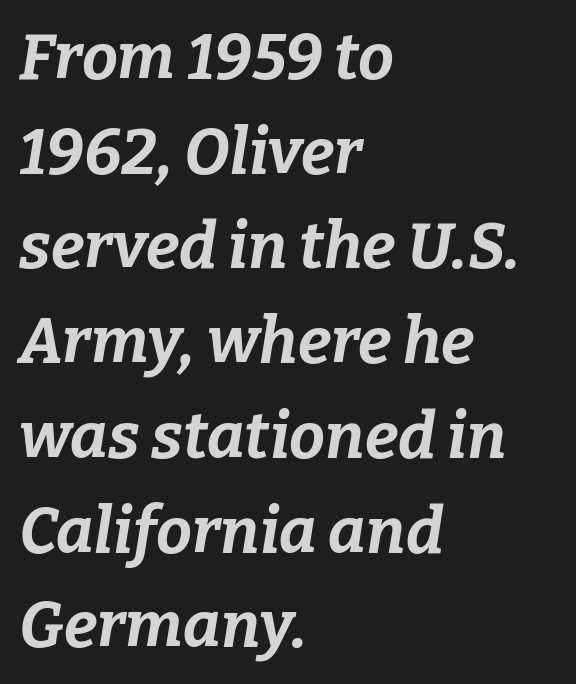
{"italic": "yes", "lean": "right", "slant_degrees": 9, "bold": "yes", "weight": "bold", "width": "normal", "stroke_contrast": "low", "x_height": "medium", "monospaced": "no", "underline": "no", "align": "left", "line_spacing": "normal", "line_spacing_ratio": 1.48, "letter_spacing": "normal", "letter_spacing_em": 0.0, "glyph_px": 64}
